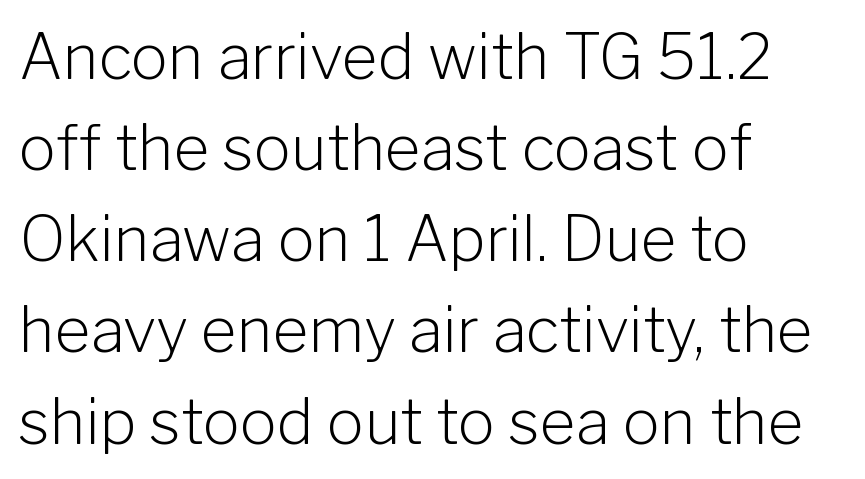
Q: Is the text bold? A: No.
Q: Is the text italic (slanted)? A: No, it is upright.
Q: Is the typeface a serif or a sans-serif typeface? A: Sans-serif.
Q: Is the text underlined? A: No.
Q: How is the paragraph aligned? A: Left-aligned.
Q: Is the spacing between letters normal or unusually wide? A: Normal.
Q: Is the spacing between lines tight, normal or loose? A: Normal.
Q: Width (condensed, normal, or wide)? A: Normal.
Q: Stroke contrast? A: Low.
Q: x-height? A: Medium.
Q: Monospaced? A: No.
